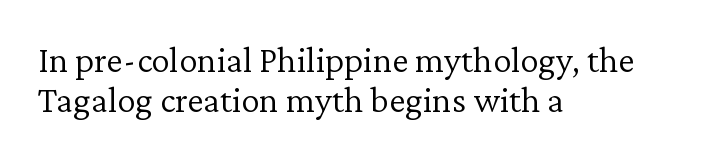
{"serif": "yes", "italic": "no", "bold": "no", "weight": "light", "width": "normal", "stroke_contrast": "low", "x_height": "medium", "monospaced": "no", "underline": "no", "align": "left", "line_spacing": "tight", "line_spacing_ratio": 1.08, "letter_spacing": "normal", "letter_spacing_em": 0.0, "glyph_px": 37}
